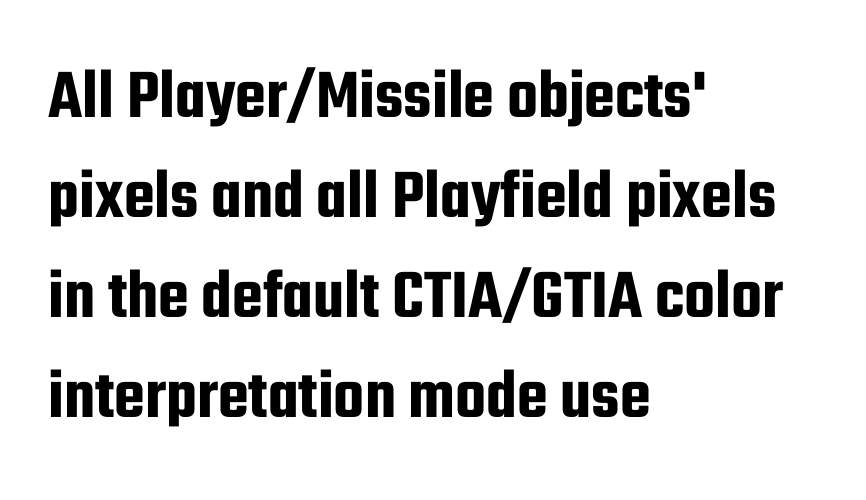
The image shows 71 px condensed sans-serif type, upright; set left-aligned, normal line spacing (1.41x), normal letter spacing, not underlined; low stroke contrast and a medium x-height.
